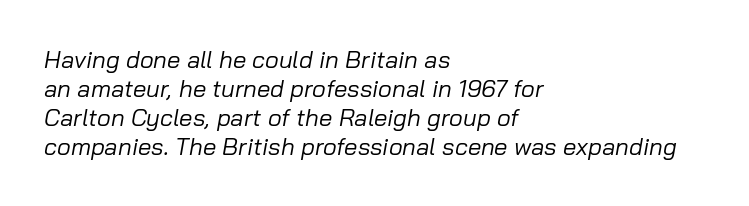
Q: Is the text bold? A: No.
Q: Is the text italic (slanted)? A: Yes, it leans right by about 10 degrees.
Q: Is the text underlined? A: No.
Q: How is the paragraph aligned? A: Left-aligned.
Q: Is the spacing between letters normal or unusually wide? A: Normal.
